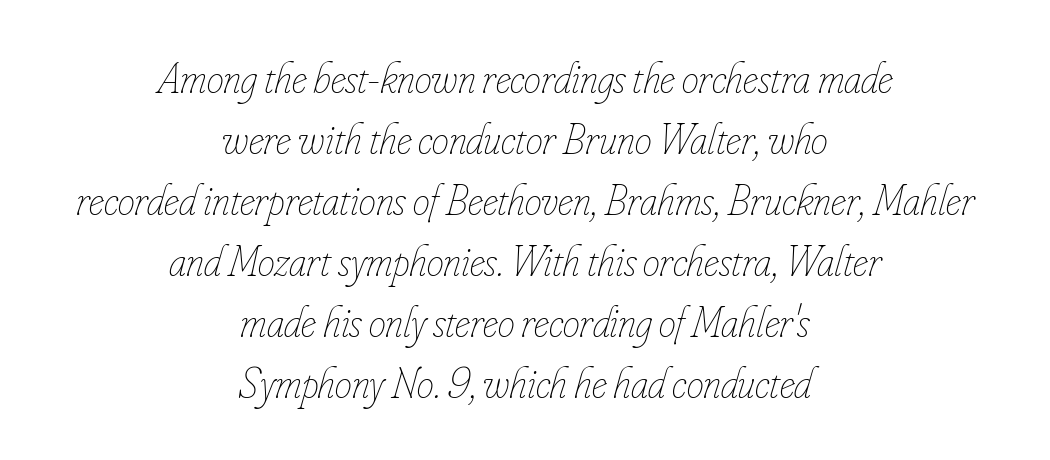
Q: Is the text bold? A: No.
Q: Is the text italic (slanted)? A: Yes, it leans right by about 16 degrees.
Q: Is the text underlined? A: No.
Q: How is the paragraph aligned? A: Centered.
Q: Is the spacing between letters normal or unusually wide? A: Normal.
Q: Is the spacing between lines tight, normal or loose? A: Normal.
Q: Width (condensed, normal, or wide)? A: Condensed.
Q: Stroke contrast? A: Low.
Q: x-height? A: Small.
Q: Monospaced? A: No.
